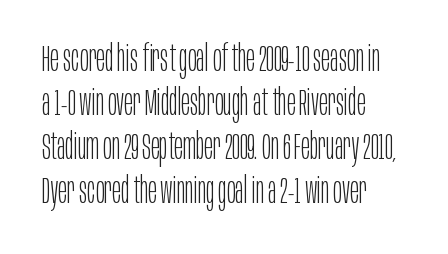
Q: Is the text bold? A: No.
Q: Is the text italic (slanted)? A: No, it is upright.
Q: Is the typeface a serif or a sans-serif typeface? A: Sans-serif.
Q: Is the text underlined? A: No.
Q: How is the paragraph aligned? A: Left-aligned.
Q: Is the spacing between letters normal or unusually wide? A: Normal.
Q: Width (condensed, normal, or wide)? A: Condensed.
Q: Stroke contrast? A: Low.
Q: x-height? A: Large.
Q: Monospaced? A: No.
